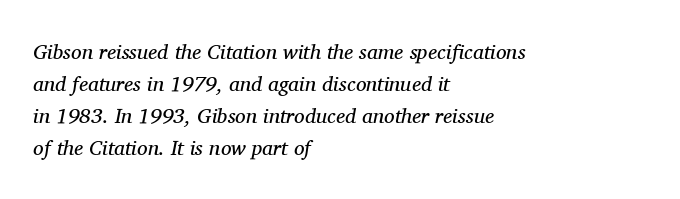
Each word holds together tightly as a unit, with standard inter-letter gaps. The lines sit at an ordinary, default distance from one another. Where is the straight margin? On the left. Stems and bowls with no extra thickness — not bold.
